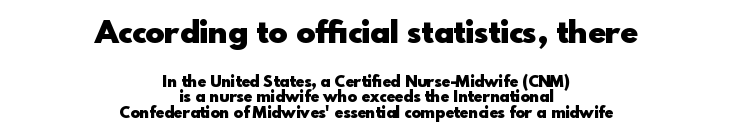
{"serif": "no", "italic": "no", "bold": "yes", "weight": "heavy", "width": "normal", "x_height": "small", "monospaced": "no", "underline": "no", "align": "center", "line_spacing": "tight", "line_spacing_ratio": 0.97, "letter_spacing": "normal", "letter_spacing_em": 0.0, "larger_block": "first", "size_ratio": 2.0, "glyph_px": 32}
